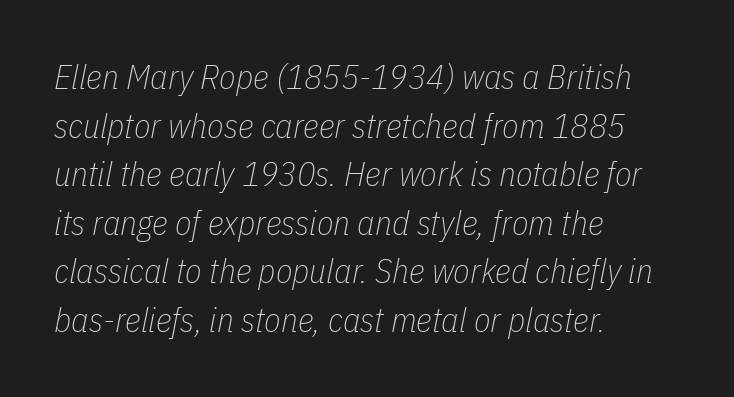
{"italic": "yes", "lean": "right", "slant_degrees": 11, "bold": "no", "weight": "thin", "width": "condensed", "stroke_contrast": "low", "x_height": "medium", "monospaced": "no", "underline": "no", "align": "left", "line_spacing": "normal", "line_spacing_ratio": 1.43, "letter_spacing": "normal", "letter_spacing_em": 0.0, "glyph_px": 34}
